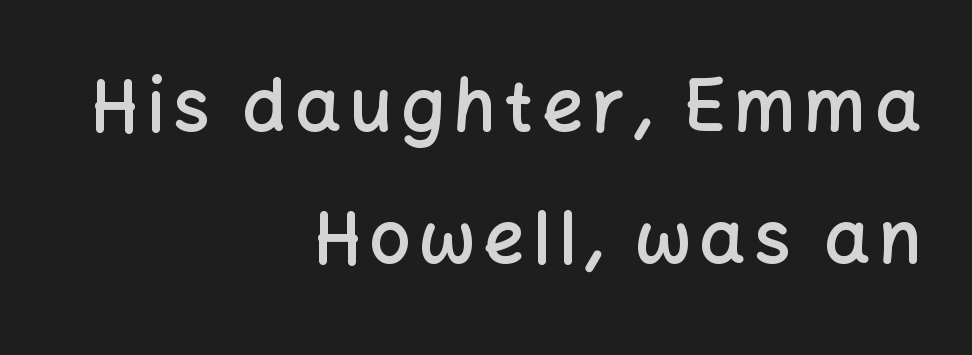
Q: Is the text bold? A: Semi-bold.
Q: Is the text italic (slanted)? A: No, it is upright.
Q: Is the typeface a serif or a sans-serif typeface? A: Sans-serif.
Q: Is the text underlined? A: No.
Q: How is the paragraph aligned? A: Right-aligned.
Q: Width (condensed, normal, or wide)? A: Normal.
Q: Stroke contrast? A: Low.
Q: x-height? A: Medium.
Q: Monospaced? A: No.
